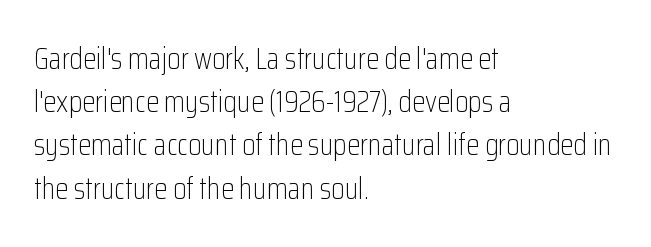
The image shows 30 px light, condensed sans-serif type, upright; set left-aligned, normal line spacing (1.44x), normal letter spacing, not underlined; low stroke contrast and a medium x-height.
